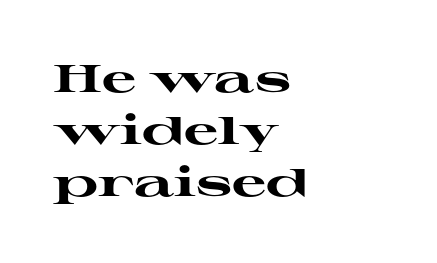
Q: Is the text bold? A: Yes.
Q: Is the text italic (slanted)? A: No, it is upright.
Q: Is the typeface a serif or a sans-serif typeface? A: Serif.
Q: Is the text underlined? A: No.
Q: How is the paragraph aligned? A: Left-aligned.
Q: Is the spacing between letters normal or unusually wide? A: Normal.
Q: Is the spacing between lines tight, normal or loose? A: Normal.
Q: Width (condensed, normal, or wide)? A: Wide.
Q: Stroke contrast? A: High.
Q: x-height? A: Medium.
Q: Monospaced? A: No.
